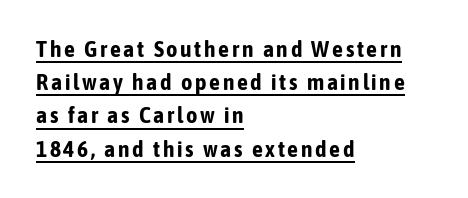
The face used here has the dense, thick strokes of a bold. The setting favours the left margin, as ordinary paragraphs usually do. The rendered words wear a rule along their underside. Compared with typical paragraphs, the rows here are spaced about the same.
